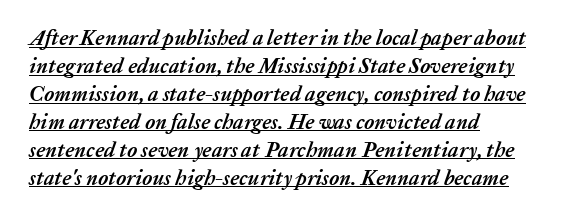
{"italic": "yes", "lean": "right", "slant_degrees": 20, "bold": "yes", "underline": "yes", "align": "left", "line_spacing": "normal", "line_spacing_ratio": 1.33, "letter_spacing": "normal", "letter_spacing_em": 0.0, "glyph_px": 21}
